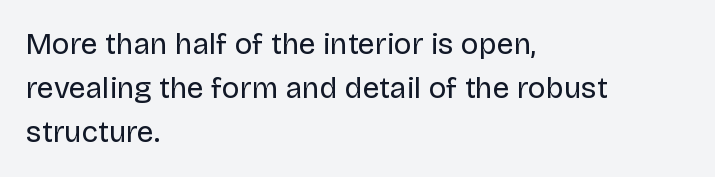
The image shows 30 px regular-weight sans-serif type, upright; set left-aligned, normal line spacing (1.46x), normal letter spacing, not underlined; low stroke contrast and a large x-height.
